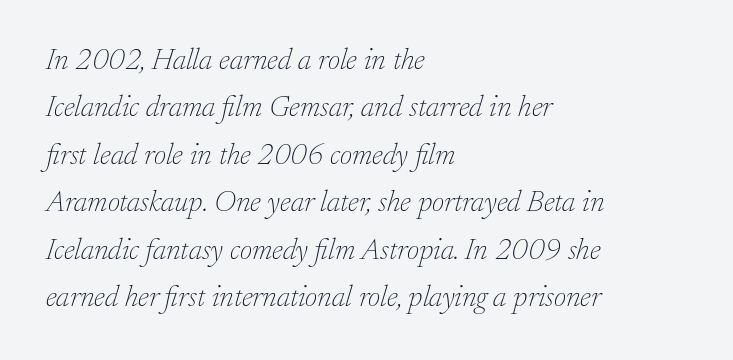
The image shows 30 px thin serif type, italic (leaning right); set left-aligned, normal line spacing (1.58x), normal letter spacing, not underlined; low stroke contrast and a small x-height.
